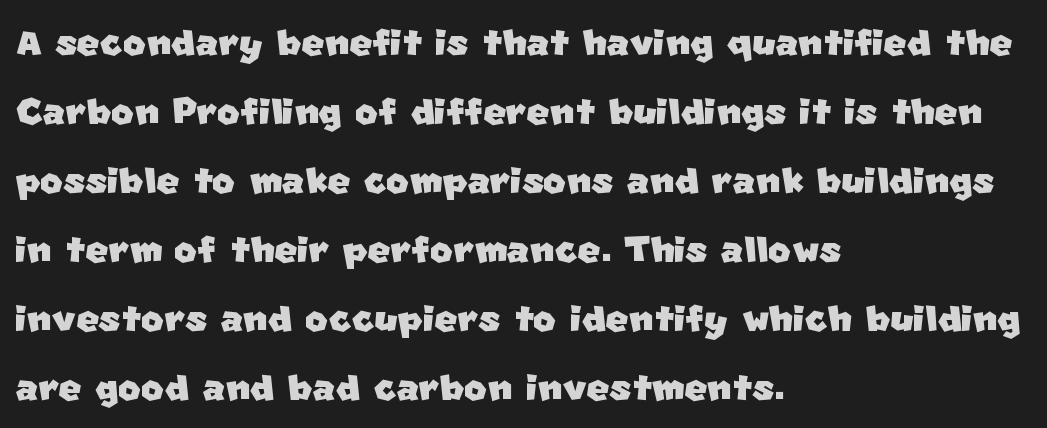
A normal amount of white space separates one row of letters from the next. The strip under each line holds only bare page. The glyphs in this specimen are sans serif. Note the varied advance widths — an 'i' is clearly narrower than an 'm'. The lines in this sample share a left origin and differ only in where they stop.
